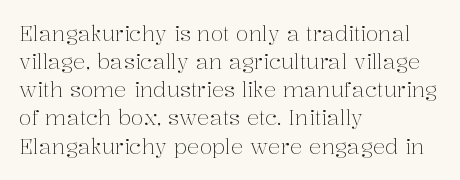
Visually the block forms a straight wall on the left and a jagged coastline on the right. Style check: upright. Bold? No — there's no thickening of the strokes. Notice how descenders clear the ascenders below comfortably — that's standard leading. Each word holds together tightly as a unit, with standard inter-letter gaps.
